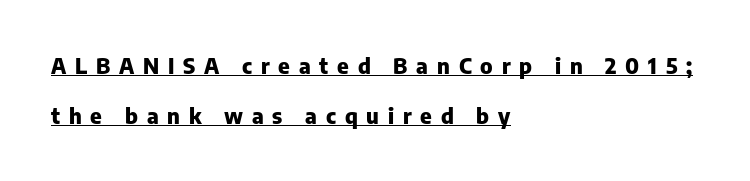
Typographic density is high because the face is bold. Nope, not italic — everything's standing straight. The line-height multiplier appears high, well above default. Line beginnings align vertically; line endings do not.
